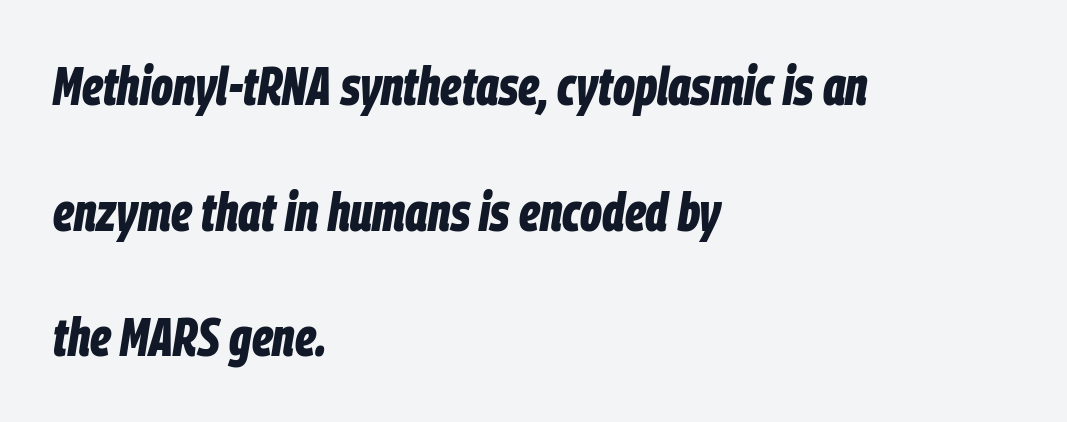
Q: Is the text bold? A: Yes.
Q: Is the text italic (slanted)? A: Yes, it leans right by about 9 degrees.
Q: Is the text underlined? A: No.
Q: How is the paragraph aligned? A: Left-aligned.
Q: Is the spacing between letters normal or unusually wide? A: Normal.
Q: Is the spacing between lines tight, normal or loose? A: Loose.
Q: Width (condensed, normal, or wide)? A: Condensed.
Q: Stroke contrast? A: Low.
Q: x-height? A: Large.
Q: Monospaced? A: No.
